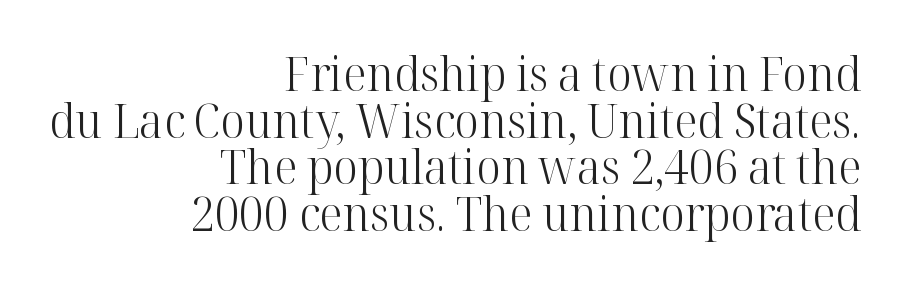
The image shows 48 px light serif type, upright; set right-aligned, tight line spacing (0.97x), normal letter spacing, not underlined; high stroke contrast and a medium x-height.
